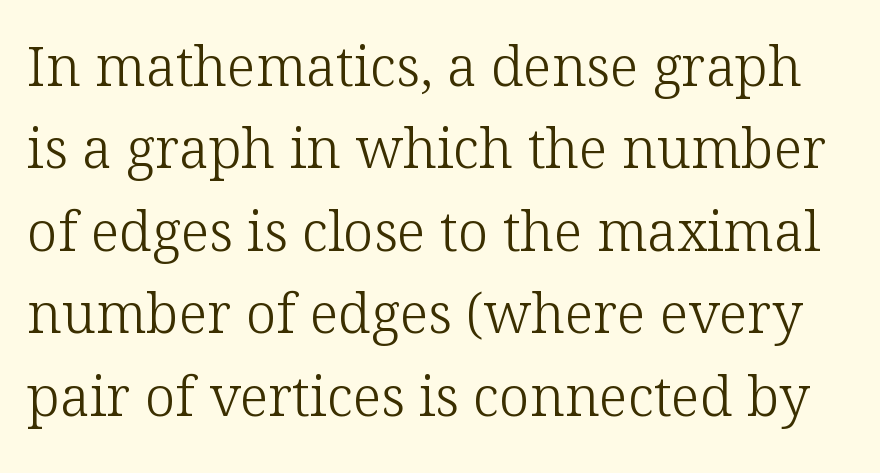
Tall strokes in this sample are plumb rather than angled. Words float on clear page, feet unadorned. These lines keep a tight, regular rhythm from letter to letter. The passage shown is typeset with a serif family. The characters are drawn with everyday or finer stroke widths.
